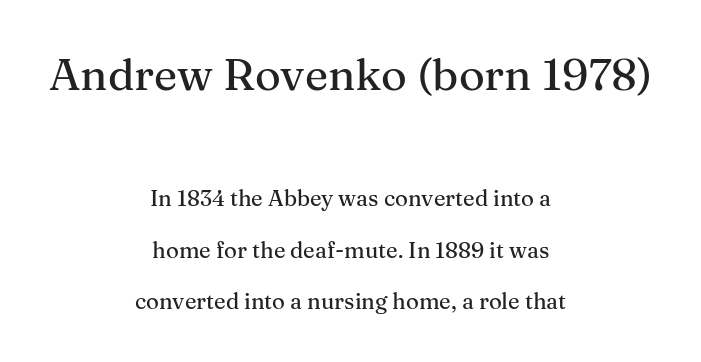
Q: Is the text italic (slanted)? A: No, it is upright.
Q: Is the typeface a serif or a sans-serif typeface? A: Serif.
Q: Is the text underlined? A: No.
Q: How is the paragraph aligned? A: Centered.
Q: Is the spacing between letters normal or unusually wide? A: Normal.
Q: Is the spacing between lines tight, normal or loose? A: Loose.
Q: Which block of text is set in a larger size, the first (top) or the second (bottom)? A: The first (top) one.
Q: Width (condensed, normal, or wide)? A: Normal.
Q: Stroke contrast? A: Medium.
Q: x-height? A: Medium.
Q: Monospaced? A: No.
